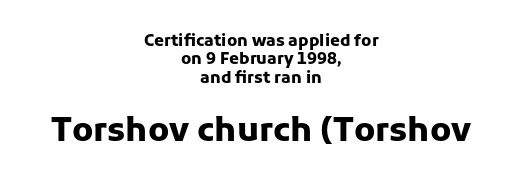
Q: Is the text bold? A: Yes.
Q: Is the text italic (slanted)? A: No, it is upright.
Q: Is the typeface a serif or a sans-serif typeface? A: Sans-serif.
Q: Is the text underlined? A: No.
Q: How is the paragraph aligned? A: Centered.
Q: Is the spacing between letters normal or unusually wide? A: Normal.
Q: Is the spacing between lines tight, normal or loose? A: Tight.
Q: Which block of text is set in a larger size, the first (top) or the second (bottom)? A: The second (bottom) one.
Q: Width (condensed, normal, or wide)? A: Normal.
Q: Stroke contrast? A: Low.
Q: x-height? A: Medium.
Q: Monospaced? A: No.
